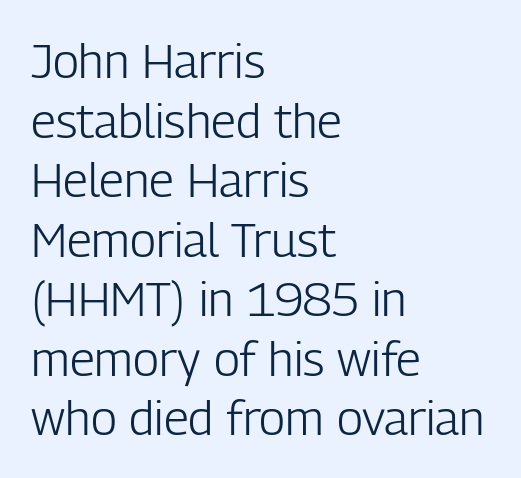
There is no visible air inserted between adjacent glyphs. The glyphs in this specimen are sans serif. Tall strokes in this sample are plumb rather than angled. Where is the straight margin? On the left. Stems and bowls with no extra thickness — not bold.
